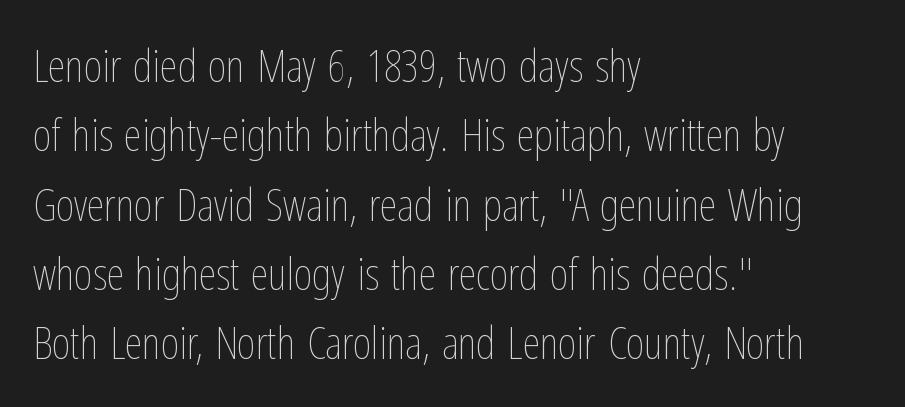
{"italic": "no", "bold": "no", "weight": "thin", "width": "condensed", "stroke_contrast": "low", "x_height": "medium", "monospaced": "no", "underline": "no", "align": "left", "line_spacing": "normal", "line_spacing_ratio": 1.54, "letter_spacing": "normal", "letter_spacing_em": 0.0, "glyph_px": 45}
